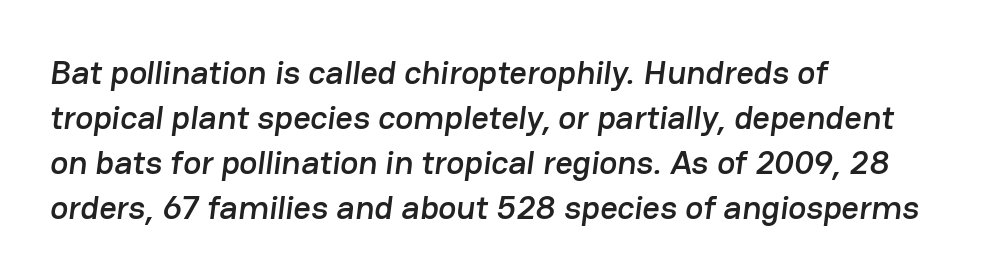
Q: Is the typeface a serif or a sans-serif typeface? A: Sans-serif.
Q: Is the text underlined? A: No.
Q: How is the paragraph aligned? A: Left-aligned.
Q: Is the spacing between letters normal or unusually wide? A: Normal.
Q: Is the spacing between lines tight, normal or loose? A: Normal.
Q: Width (condensed, normal, or wide)? A: Normal.
Q: Stroke contrast? A: Low.
Q: x-height? A: Medium.
Q: Monospaced? A: No.
